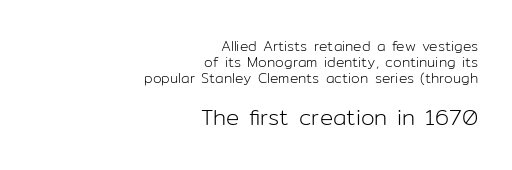
Honestly, there is no underline to notice here at all. Of the two passages, the one underneath uses the larger point size. The weight would be labelled regular, book, light, or lighter still. These lines were composed using upright roman letters. Nobody touched the tracking dial on this one.
